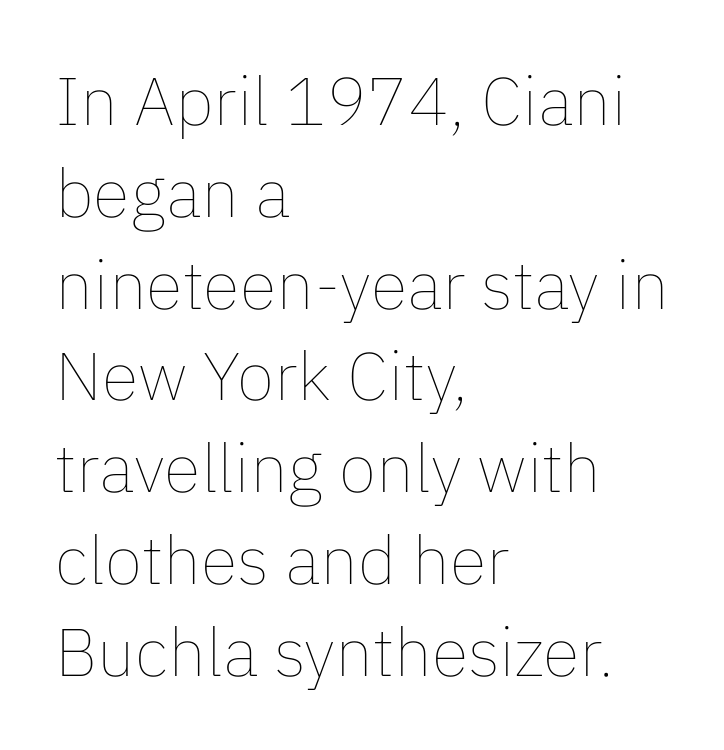
Q: Is the text bold? A: No.
Q: Is the text italic (slanted)? A: No, it is upright.
Q: Is the text underlined? A: No.
Q: How is the paragraph aligned? A: Left-aligned.
Q: Is the spacing between letters normal or unusually wide? A: Normal.
Q: Is the spacing between lines tight, normal or loose? A: Normal.
Q: Width (condensed, normal, or wide)? A: Normal.
Q: Stroke contrast? A: Low.
Q: x-height? A: Medium.
Q: Monospaced? A: No.
